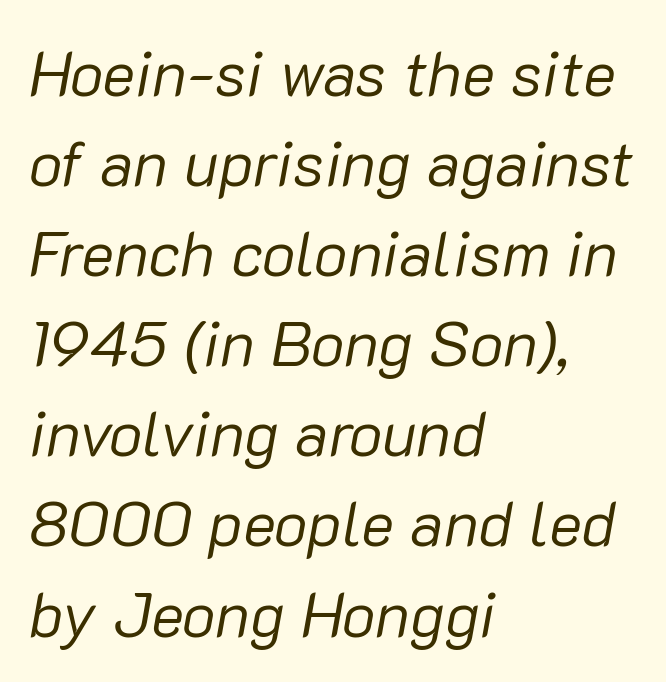
Q: Is the text bold? A: No.
Q: Is the text italic (slanted)? A: Yes, it leans right by about 10 degrees.
Q: Is the text underlined? A: No.
Q: How is the paragraph aligned? A: Left-aligned.
Q: Is the spacing between letters normal or unusually wide? A: Normal.
Q: Is the spacing between lines tight, normal or loose? A: Normal.
Q: Width (condensed, normal, or wide)? A: Normal.
Q: Stroke contrast? A: Low.
Q: x-height? A: Medium.
Q: Monospaced? A: No.
